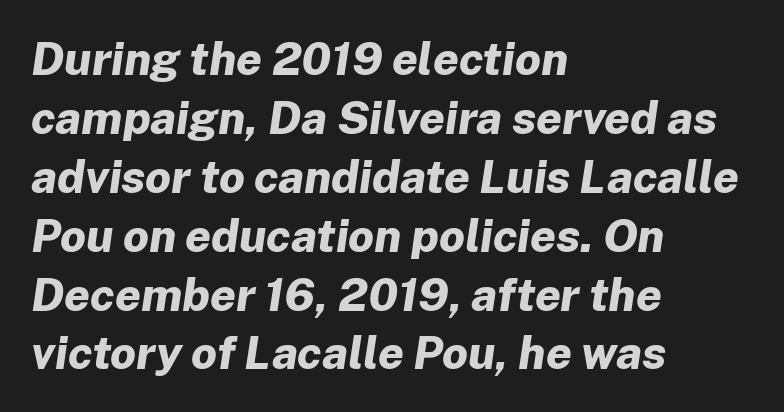
The glyphs have the mass of a bold cut. Spacing between characters is what you'd get straight out of the box. Does the copy run flush right? No — it runs flush left. Does the leading feel generous? No, just average. Note the varied advance widths — an 'i' is clearly narrower than an 'm'. A clean baseline with only descenders dipping below it.
